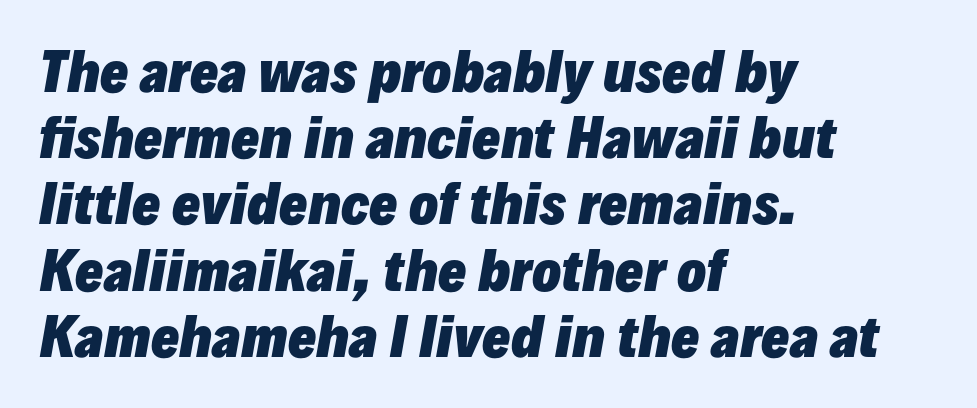
The image shows 53 px heavy type, italic (leaning right); set left-aligned, normal line spacing (1.25x), normal letter spacing, not underlined; low stroke contrast and a medium x-height.
